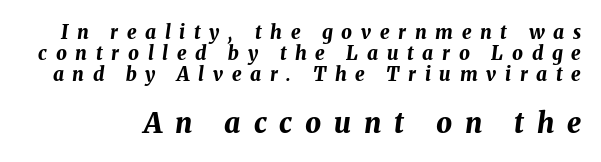
This block would grow much taller if given ordinary leading; it's compressed now. Here the second block reads like a headline and the first like body copy. Observe the wide spacing: letters keep a clear distance from each other. The foot of each line stays bare and open. When letters slant like this, we call the style italic. You could not count columns in this text — the font is proportionally spaced.
